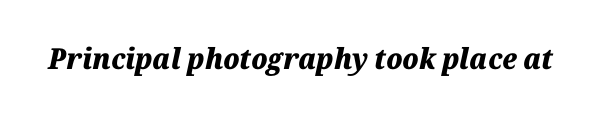
The image shows 29 px heavy type, italic (leaning right); set normal letter spacing, not underlined; medium stroke contrast and a medium x-height.
